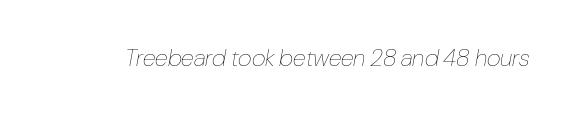
Q: Is the text bold? A: No.
Q: Is the text italic (slanted)? A: Yes, it leans right by about 10 degrees.
Q: Is the text underlined? A: No.
Q: Is the spacing between letters normal or unusually wide? A: Normal.
